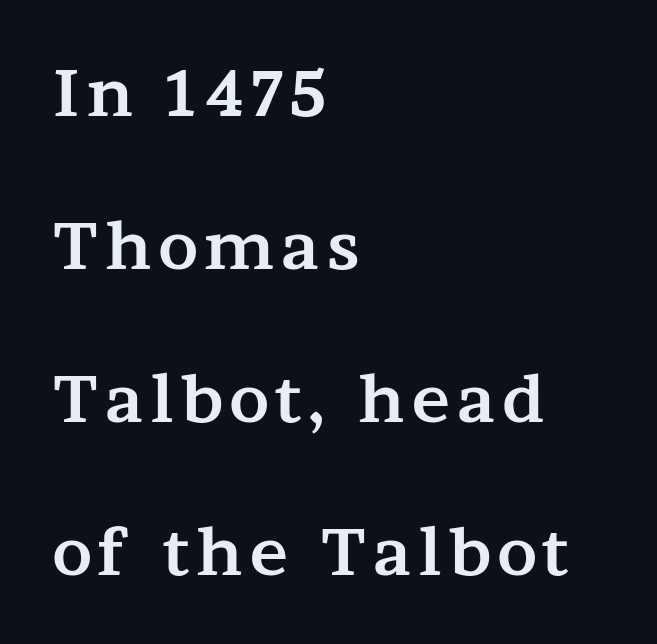
Q: Is the text bold? A: Yes.
Q: Is the text italic (slanted)? A: No, it is upright.
Q: Is the typeface a serif or a sans-serif typeface? A: Serif.
Q: Is the text underlined? A: No.
Q: How is the paragraph aligned? A: Left-aligned.
Q: Is the spacing between lines tight, normal or loose? A: Loose.
Q: Width (condensed, normal, or wide)? A: Wide.
Q: Stroke contrast? A: Medium.
Q: x-height? A: Medium.
Q: Monospaced? A: No.
